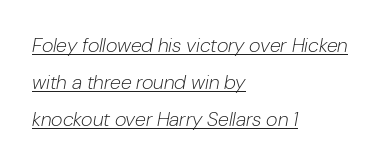
{"italic": "yes", "lean": "right", "slant_degrees": 10, "bold": "no", "underline": "yes", "align": "left", "line_spacing_ratio": 1.85, "letter_spacing": "normal", "letter_spacing_em": 0.0, "glyph_px": 20}
